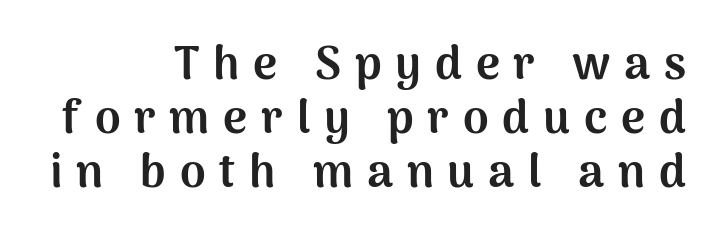
The image shows 46 px bold sans-serif type, upright; set right-aligned, line spacing 1.17x, unusually wide letter spacing (+0.3 em), not underlined; medium stroke contrast and a medium x-height.
